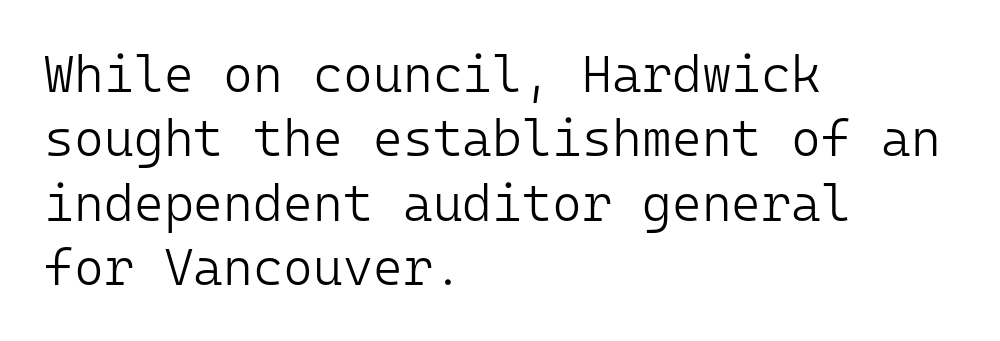
{"serif": "no", "italic": "no", "bold": "no", "weight": "light", "width": "normal", "stroke_contrast": "low", "x_height": "medium", "monospaced": "yes", "underline": "no", "align": "left", "line_spacing": "normal", "line_spacing_ratio": 1.26, "letter_spacing": "normal", "letter_spacing_em": 0.0, "glyph_px": 51}
